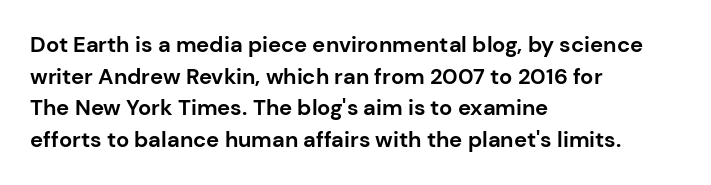
Q: Is the text bold? A: Yes.
Q: Is the text italic (slanted)? A: No, it is upright.
Q: Is the text underlined? A: No.
Q: How is the paragraph aligned? A: Left-aligned.
Q: Is the spacing between letters normal or unusually wide? A: Normal.
Q: Is the spacing between lines tight, normal or loose? A: Normal.
